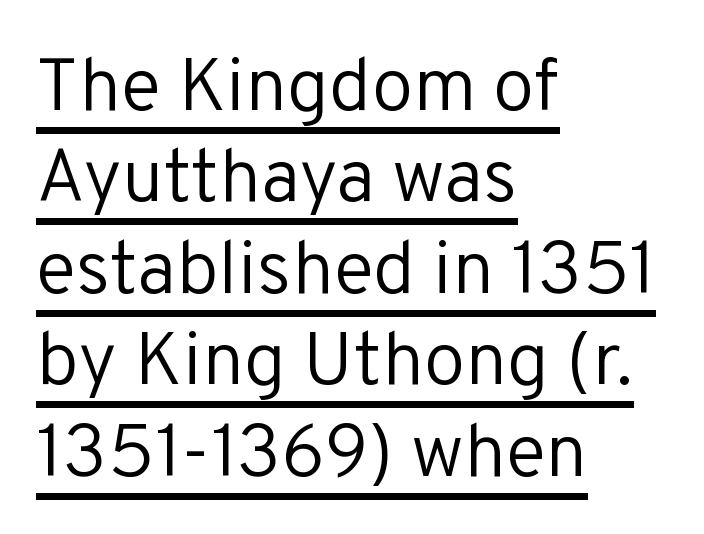
Q: Is the text bold? A: No.
Q: Is the text italic (slanted)? A: No, it is upright.
Q: Is the typeface a serif or a sans-serif typeface? A: Sans-serif.
Q: Is the text underlined? A: Yes.
Q: How is the paragraph aligned? A: Left-aligned.
Q: Is the spacing between letters normal or unusually wide? A: Normal.
Q: Width (condensed, normal, or wide)? A: Normal.
Q: Stroke contrast? A: Low.
Q: x-height? A: Medium.
Q: Monospaced? A: No.
